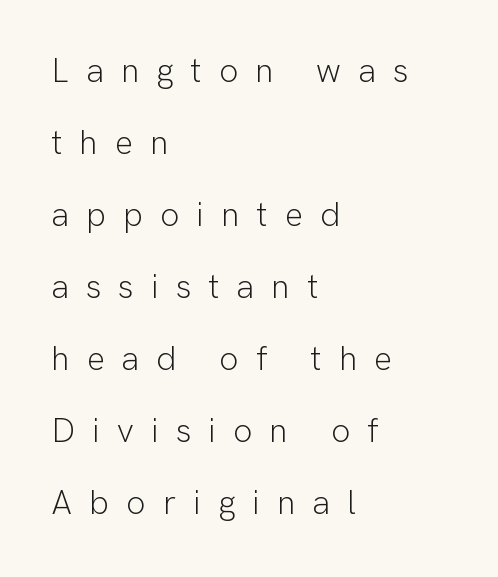
{"serif": "no", "italic": "no", "bold": "no", "weight": "light", "width": "normal", "stroke_contrast": "low", "x_height": "medium", "monospaced": "no", "underline": "no", "align": "left", "line_spacing": "loose", "line_spacing_ratio": 2.12, "letter_spacing": "wide", "letter_spacing_em": 0.5, "glyph_px": 34}
